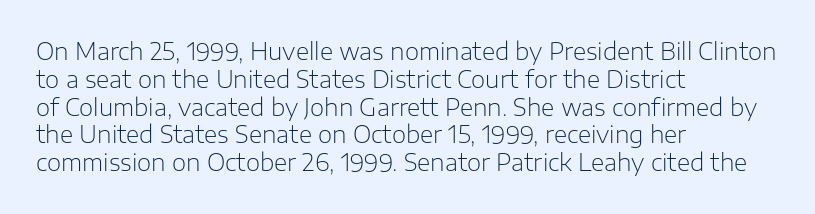
The image shows 23 px text type, upright; set left-aligned, line spacing 1.21x, normal letter spacing, not underlined.
